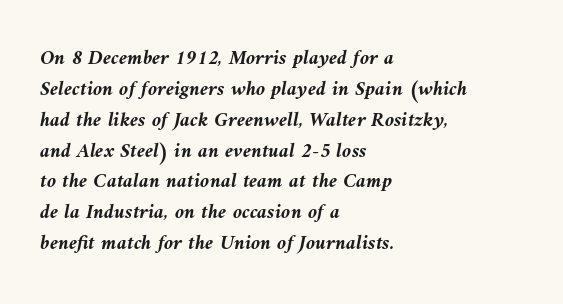
Q: Is the text bold? A: Yes.
Q: Is the text italic (slanted)? A: Yes, it leans left by about 10 degrees.
Q: Is the text underlined? A: No.
Q: How is the paragraph aligned? A: Left-aligned.
Q: Is the spacing between letters normal or unusually wide? A: Normal.
Q: Is the spacing between lines tight, normal or loose? A: Normal.
